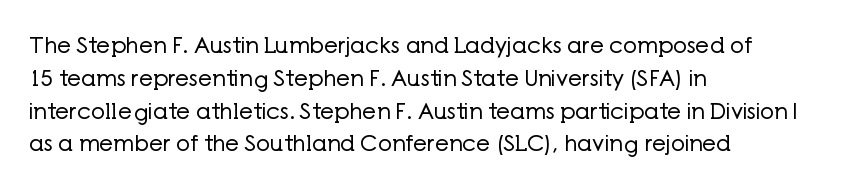
Q: Is the text bold? A: No.
Q: Is the text italic (slanted)? A: No, it is upright.
Q: Is the text underlined? A: No.
Q: How is the paragraph aligned? A: Left-aligned.
Q: Is the spacing between letters normal or unusually wide? A: Normal.
Q: Is the spacing between lines tight, normal or loose? A: Normal.
